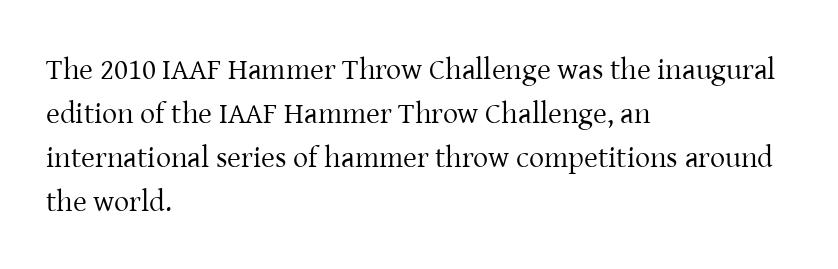
{"serif": "yes", "italic": "no", "bold": "no", "weight": "regular", "width": "normal", "stroke_contrast": "low", "x_height": "medium", "monospaced": "no", "underline": "no", "align": "left", "line_spacing": "normal", "line_spacing_ratio": 1.47, "letter_spacing": "normal", "letter_spacing_em": 0.0, "glyph_px": 30}
